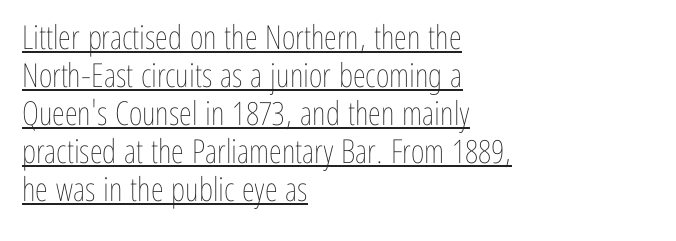
{"italic": "no", "bold": "no", "weight": "thin", "width": "condensed", "stroke_contrast": "low", "x_height": "medium", "monospaced": "no", "underline": "yes", "align": "left", "line_spacing": "tight", "line_spacing_ratio": 1.15, "letter_spacing": "normal", "letter_spacing_em": 0.0, "glyph_px": 33}
